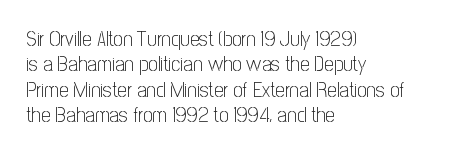
{"italic": "no", "bold": "no", "underline": "no", "align": "left", "line_spacing_ratio": 1.21, "letter_spacing": "normal", "letter_spacing_em": 0.0, "glyph_px": 21}
